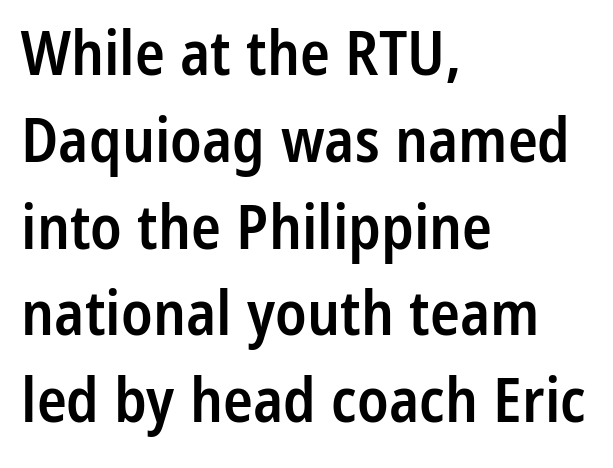
Here the designer chose a conventional face with non-uniform glyph widths. I'd describe the lettering as semibold — firm but not a full bold. Notice how descenders clear the ascenders below comfortably — that's standard leading. These lines are composed in type without serifs.
